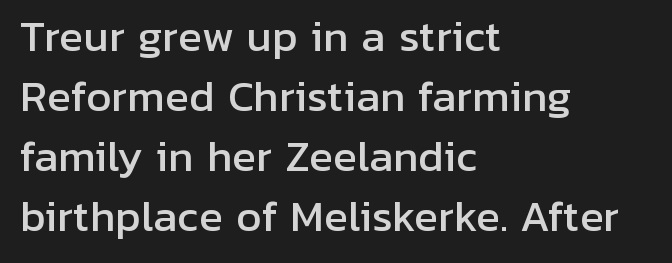
Q: Is the text italic (slanted)? A: No, it is upright.
Q: Is the typeface a serif or a sans-serif typeface? A: Sans-serif.
Q: Is the text underlined? A: No.
Q: How is the paragraph aligned? A: Left-aligned.
Q: Is the spacing between letters normal or unusually wide? A: Normal.
Q: Is the spacing between lines tight, normal or loose? A: Normal.
Q: Width (condensed, normal, or wide)? A: Normal.
Q: Stroke contrast? A: Low.
Q: x-height? A: Medium.
Q: Monospaced? A: No.
